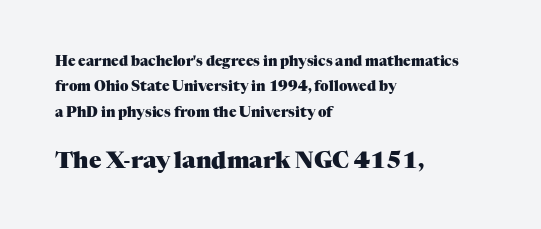
{"italic": "no", "bold": "yes", "underline": "no", "align": "left", "line_spacing_ratio": 1.82, "letter_spacing": "normal", "letter_spacing_em": 0.0, "larger_block": "second", "size_ratio": 1.64, "glyph_px": 23}
